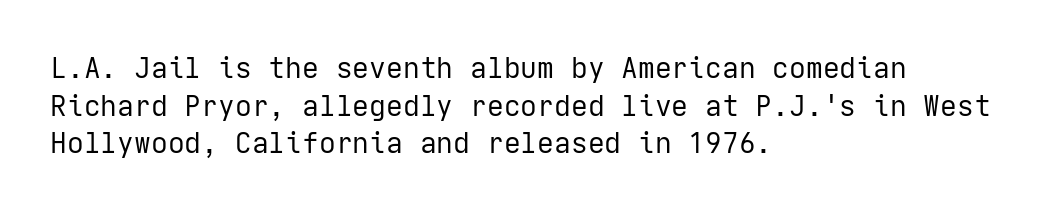
The image shows 28 px regular-weight sans-serif type, upright; set left-aligned, normal line spacing (1.34x), normal letter spacing, not underlined; low stroke contrast and a medium x-height.
